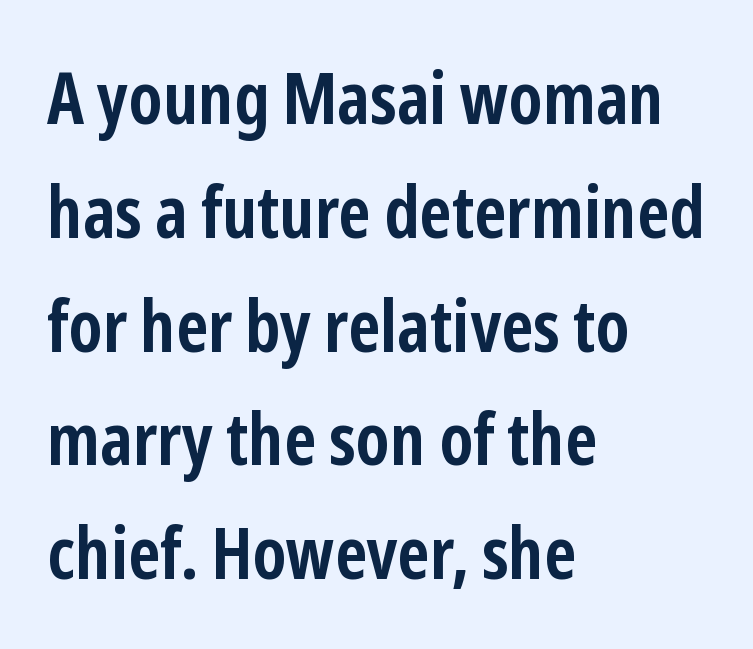
The compositor pushed each line to the left boundary. The line texture is even and compact thanks to regular tracking. You'd pick this weight for a headline — it's a proper bold. The letters advance in unequal steps, a hallmark of proportional type. A typesetter would call this leading conventional body-copy spacing.
